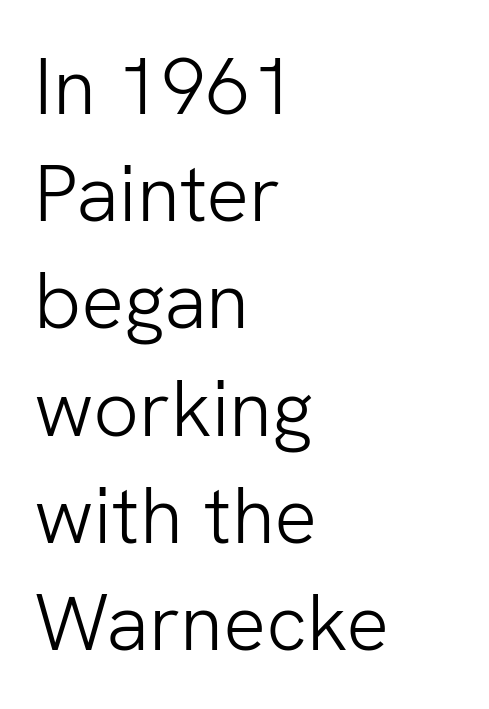
{"serif": "no", "italic": "no", "bold": "no", "weight": "light", "width": "normal", "stroke_contrast": "low", "x_height": "medium", "monospaced": "no", "underline": "no", "align": "left", "line_spacing": "normal", "line_spacing_ratio": 1.34, "letter_spacing": "normal", "letter_spacing_em": 0.0, "glyph_px": 80}
